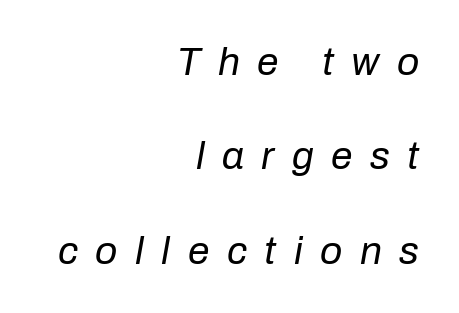
Q: Is the text bold? A: No.
Q: Is the text italic (slanted)? A: Yes, it leans right by about 10 degrees.
Q: Is the text underlined? A: No.
Q: How is the paragraph aligned? A: Right-aligned.
Q: Is the spacing between letters normal or unusually wide? A: Unusually wide.
Q: Is the spacing between lines tight, normal or loose? A: Loose.
Q: Width (condensed, normal, or wide)? A: Normal.
Q: Stroke contrast? A: Low.
Q: x-height? A: Medium.
Q: Monospaced? A: No.
